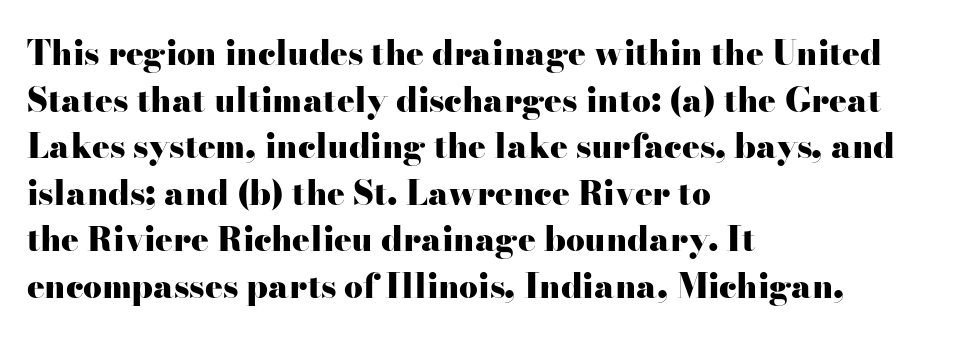
Q: Is the text bold? A: Yes.
Q: Is the text italic (slanted)? A: No, it is upright.
Q: Is the typeface a serif or a sans-serif typeface? A: Serif.
Q: Is the text underlined? A: No.
Q: How is the paragraph aligned? A: Left-aligned.
Q: Is the spacing between letters normal or unusually wide? A: Normal.
Q: Is the spacing between lines tight, normal or loose? A: Normal.
Q: Width (condensed, normal, or wide)? A: Wide.
Q: Stroke contrast? A: High.
Q: x-height? A: Small.
Q: Monospaced? A: No.
